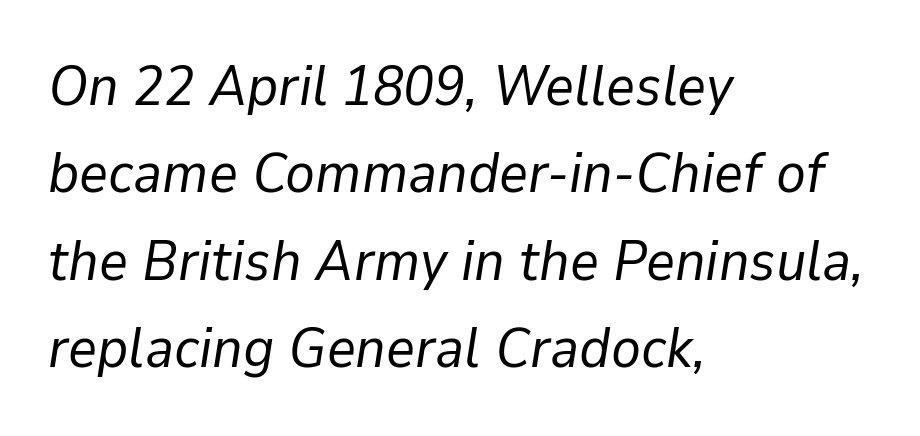
{"italic": "yes", "lean": "right", "slant_degrees": 9, "bold": "no", "weight": "regular", "width": "normal", "stroke_contrast": "low", "x_height": "medium", "monospaced": "no", "underline": "no", "align": "left", "line_spacing": "normal", "line_spacing_ratio": 1.56, "letter_spacing": "normal", "letter_spacing_em": 0.0, "glyph_px": 56}
